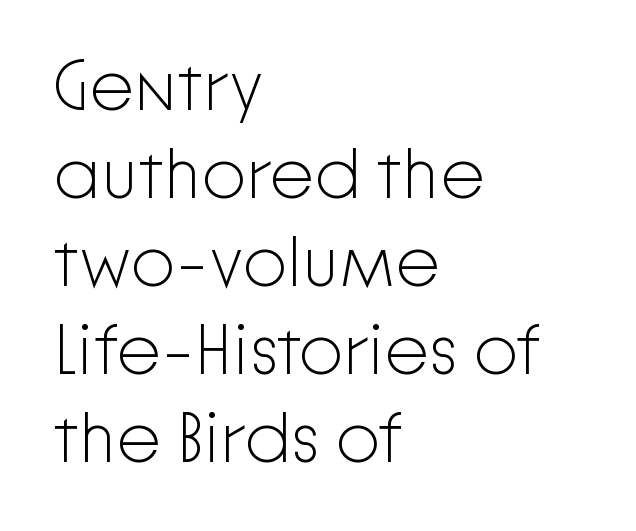
Q: Is the text bold? A: No.
Q: Is the text italic (slanted)? A: No, it is upright.
Q: Is the typeface a serif or a sans-serif typeface? A: Sans-serif.
Q: Is the text underlined? A: No.
Q: How is the paragraph aligned? A: Left-aligned.
Q: Is the spacing between letters normal or unusually wide? A: Normal.
Q: Width (condensed, normal, or wide)? A: Normal.
Q: Stroke contrast? A: Low.
Q: x-height? A: Medium.
Q: Monospaced? A: No.
